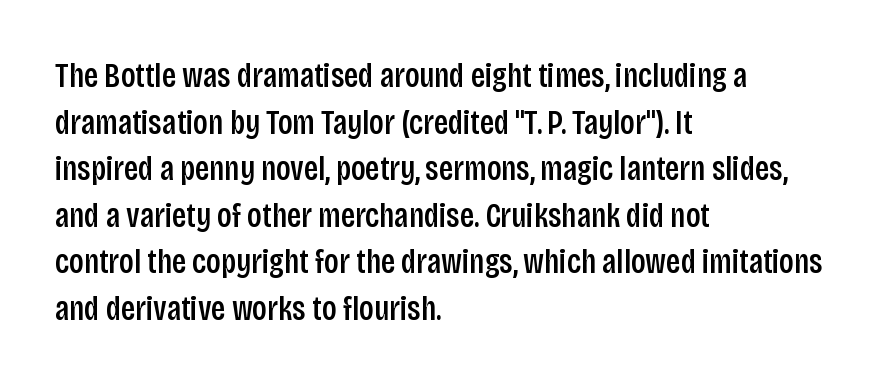
Q: Is the text italic (slanted)? A: No, it is upright.
Q: Is the typeface a serif or a sans-serif typeface? A: Sans-serif.
Q: Is the text underlined? A: No.
Q: How is the paragraph aligned? A: Left-aligned.
Q: Is the spacing between letters normal or unusually wide? A: Normal.
Q: Is the spacing between lines tight, normal or loose? A: Normal.
Q: Width (condensed, normal, or wide)? A: Condensed.
Q: Stroke contrast? A: Low.
Q: x-height? A: Large.
Q: Monospaced? A: No.
